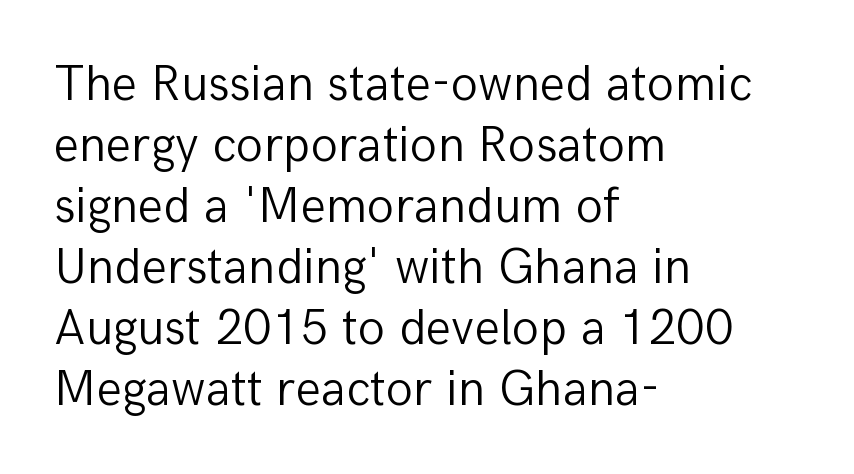
The image shows 50 px light sans-serif type, upright; set left-aligned, line spacing 1.22x, normal letter spacing, not underlined; low stroke contrast and a medium x-height.
